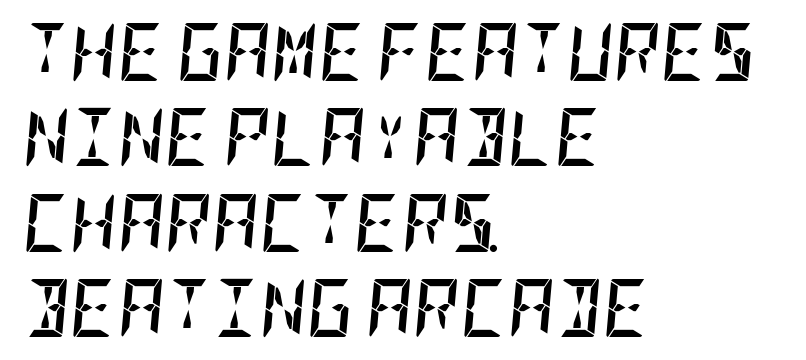
The image shows 58 px semibold, condensed type, italic (leaning right); set left-aligned, normal line spacing (1.47x), normal letter spacing, not underlined; low stroke contrast and a large x-height.
